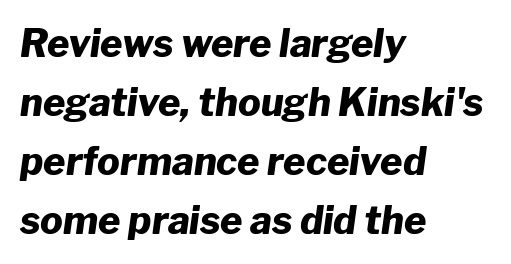
The image shows 38 px heavy type, italic (leaning right); set left-aligned, normal line spacing (1.55x), normal letter spacing, not underlined; low stroke contrast and a medium x-height.
